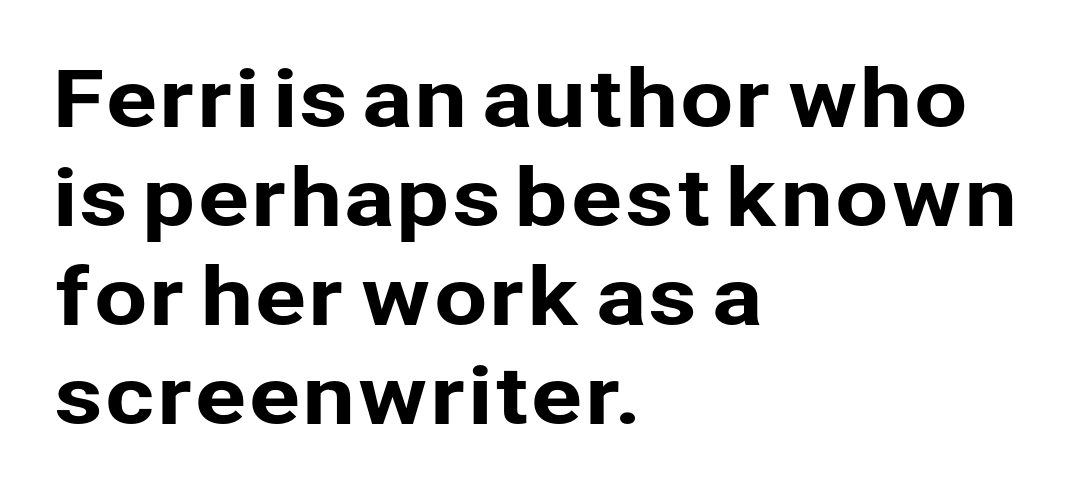
Interline gaps are of average width in this sample. Do the characters align in a grid? No, the font is proportional. How are the letters spaced? Ordinarily, with no added tracking. The specimen reads as upright at a glance. Is the block centered? No — it sits flush against the left margin. Typographically, this falls in the sans-serif category.
